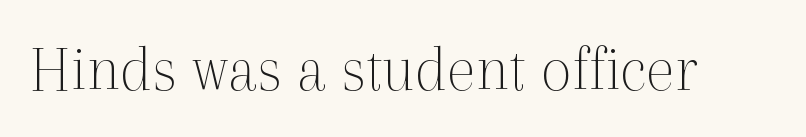
The image shows 67 px thin serif type, upright; set normal letter spacing, not underlined; a medium x-height.
